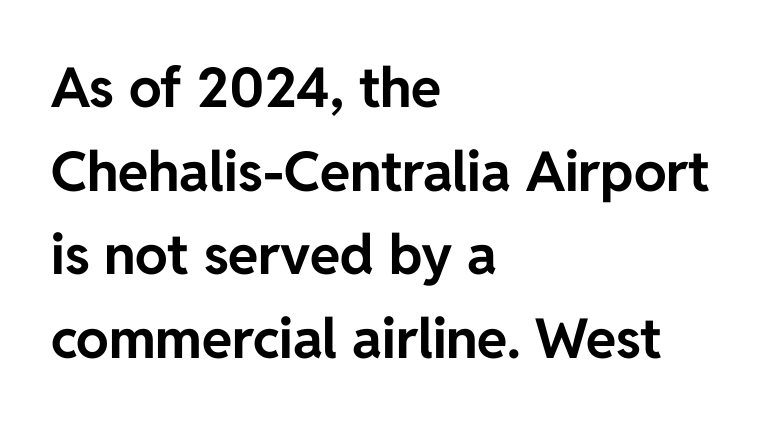
Q: Is the text bold? A: Yes.
Q: Is the text italic (slanted)? A: No, it is upright.
Q: Is the typeface a serif or a sans-serif typeface? A: Sans-serif.
Q: Is the text underlined? A: No.
Q: How is the paragraph aligned? A: Left-aligned.
Q: Is the spacing between letters normal or unusually wide? A: Normal.
Q: Is the spacing between lines tight, normal or loose? A: Normal.
Q: Width (condensed, normal, or wide)? A: Normal.
Q: Stroke contrast? A: Low.
Q: x-height? A: Medium.
Q: Monospaced? A: No.
